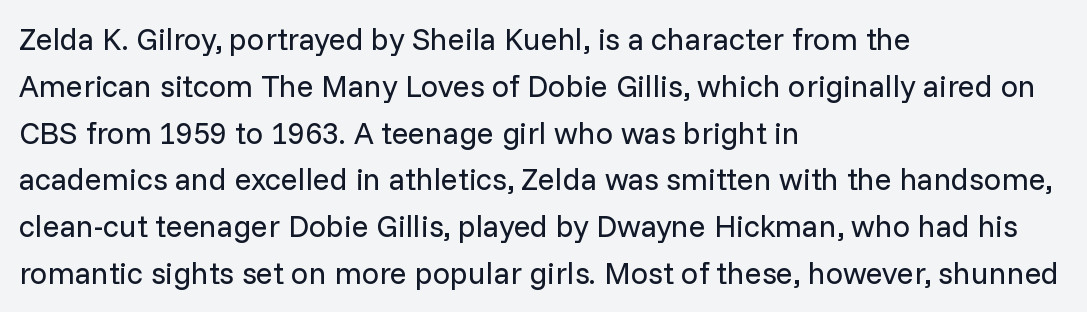
Q: Is the text bold? A: No.
Q: Is the text italic (slanted)? A: No, it is upright.
Q: Is the typeface a serif or a sans-serif typeface? A: Sans-serif.
Q: Is the text underlined? A: No.
Q: How is the paragraph aligned? A: Left-aligned.
Q: Is the spacing between letters normal or unusually wide? A: Normal.
Q: Is the spacing between lines tight, normal or loose? A: Normal.
Q: Width (condensed, normal, or wide)? A: Normal.
Q: Stroke contrast? A: Low.
Q: x-height? A: Medium.
Q: Monospaced? A: No.
